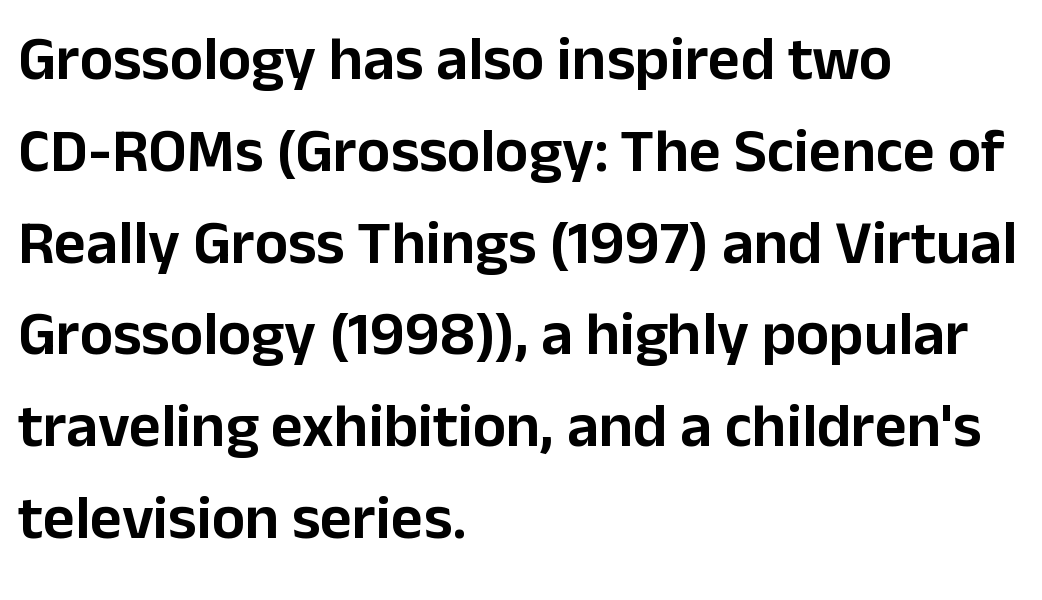
Q: Is the text italic (slanted)? A: No, it is upright.
Q: Is the typeface a serif or a sans-serif typeface? A: Sans-serif.
Q: Is the text underlined? A: No.
Q: How is the paragraph aligned? A: Left-aligned.
Q: Is the spacing between letters normal or unusually wide? A: Normal.
Q: Is the spacing between lines tight, normal or loose? A: Normal.
Q: Width (condensed, normal, or wide)? A: Normal.
Q: Stroke contrast? A: Low.
Q: x-height? A: Medium.
Q: Monospaced? A: No.
